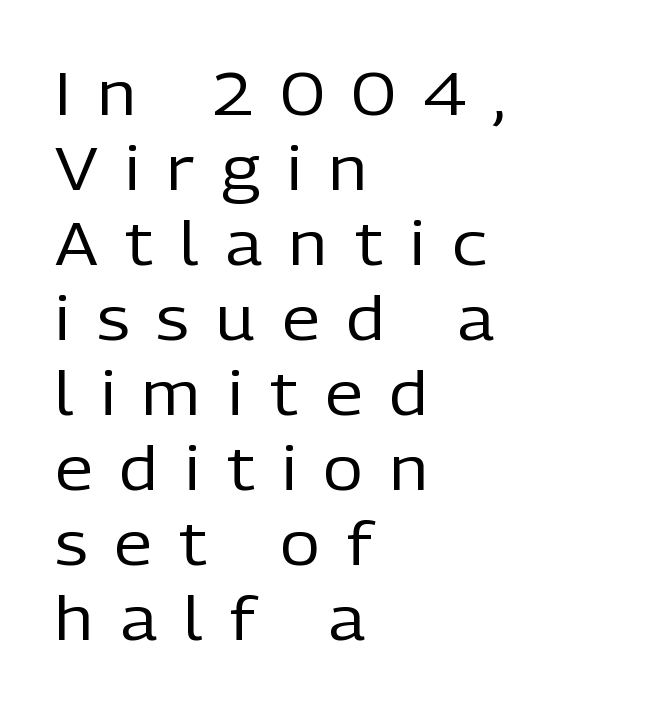
To sum up the face: it is a sans, with no serifs. The passage shown is typed in a proportional face where columns would drift. The lettering stays uniformly vertical, giving the passage a roman look. Only glyphs here, with clear space below each row. Substantial extra tracking has been applied to these lines. The passage is arranged the way most books set body copy — flush left.
